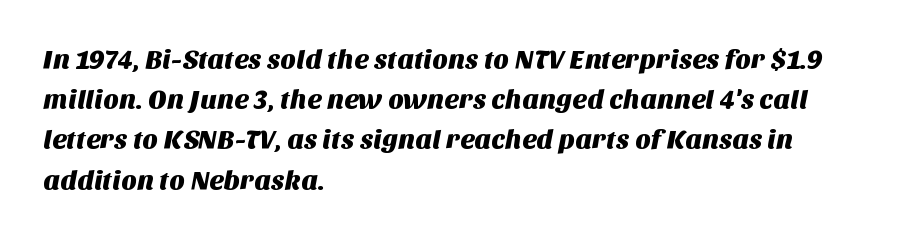
{"underline": "no", "align": "left", "line_spacing": "normal", "line_spacing_ratio": 1.49, "letter_spacing": "normal", "letter_spacing_em": 0.0, "glyph_px": 27}
